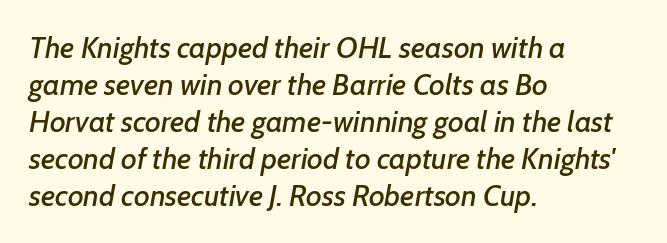
{"italic": "yes", "lean": "right", "slant_degrees": 7, "width": "normal", "stroke_contrast": "low", "x_height": "medium", "monospaced": "no", "underline": "no", "align": "left", "line_spacing_ratio": 1.23, "letter_spacing": "normal", "letter_spacing_em": 0.0, "glyph_px": 30}
